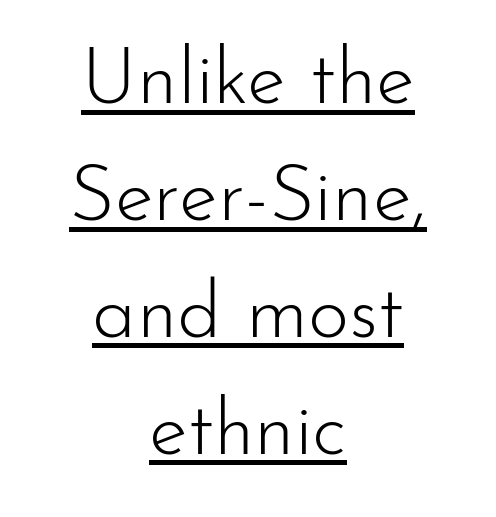
This is the regular roman posture of the typeface. This sample has the flowing, uneven cadence of proportional lettering. Decoration check: the copy is underlined. This is not heavy type; no bold has been used. Notice how the passage keeps no hard edge, just a central spine. Stroke terminals: plain, sans-serif.
